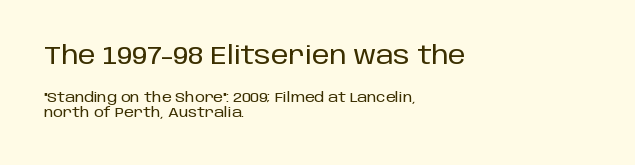
{"italic": "no", "underline": "no", "align": "left", "line_spacing": "tight", "line_spacing_ratio": 1.05, "letter_spacing": "normal", "letter_spacing_em": 0.0, "larger_block": "first", "size_ratio": 1.79, "glyph_px": 25}
